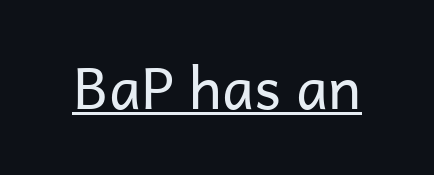
{"serif": "no", "italic": "no", "bold": "no", "weight": "regular", "width": "normal", "stroke_contrast": "low", "x_height": "medium", "monospaced": "no", "underline": "yes", "letter_spacing": "normal", "letter_spacing_em": 0.0, "glyph_px": 57}
